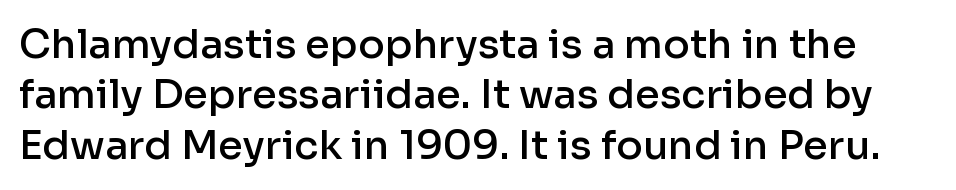
Q: Is the text bold? A: Semi-bold.
Q: Is the text italic (slanted)? A: No, it is upright.
Q: Is the typeface a serif or a sans-serif typeface? A: Sans-serif.
Q: Is the text underlined? A: No.
Q: Is the spacing between letters normal or unusually wide? A: Normal.
Q: Is the spacing between lines tight, normal or loose? A: Normal.
Q: Width (condensed, normal, or wide)? A: Normal.
Q: Stroke contrast? A: Low.
Q: x-height? A: Medium.
Q: Monospaced? A: No.
